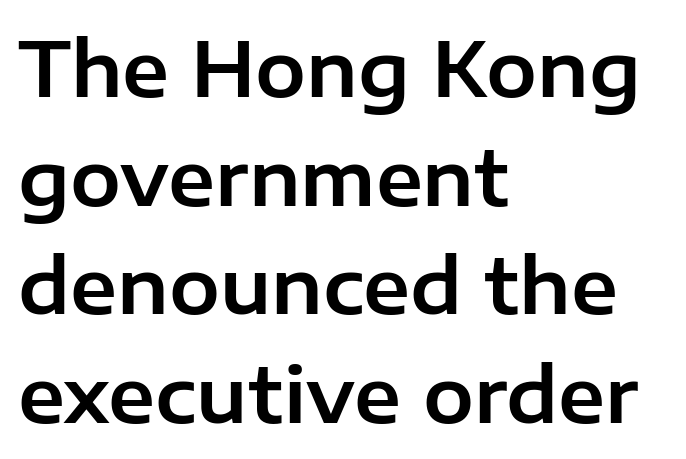
Q: Is the text italic (slanted)? A: No, it is upright.
Q: Is the typeface a serif or a sans-serif typeface? A: Sans-serif.
Q: Is the text underlined? A: No.
Q: How is the paragraph aligned? A: Left-aligned.
Q: Is the spacing between letters normal or unusually wide? A: Normal.
Q: Is the spacing between lines tight, normal or loose? A: Normal.
Q: Width (condensed, normal, or wide)? A: Normal.
Q: Stroke contrast? A: Low.
Q: x-height? A: Medium.
Q: Monospaced? A: No.
